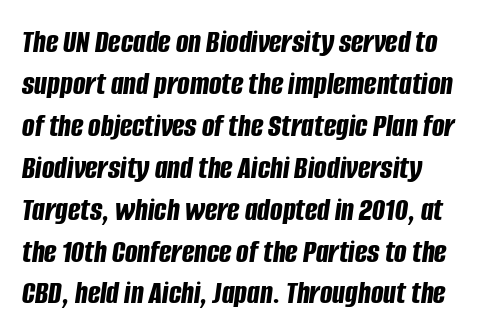
Default kerning and tracking; the words read as compact shapes. The paragraph shown leans on its left margin. The foot of each line stays bare and open. Does the lettering tilt? It does — this is italic. Evenly set lines give the paragraph a standard silhouette.
